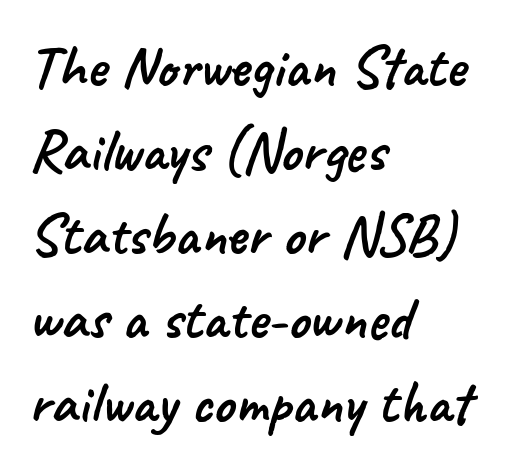
The image shows 60 px sans-serif type; set left-aligned, normal line spacing (1.4x), normal letter spacing, not underlined; low stroke contrast and a small x-height.
